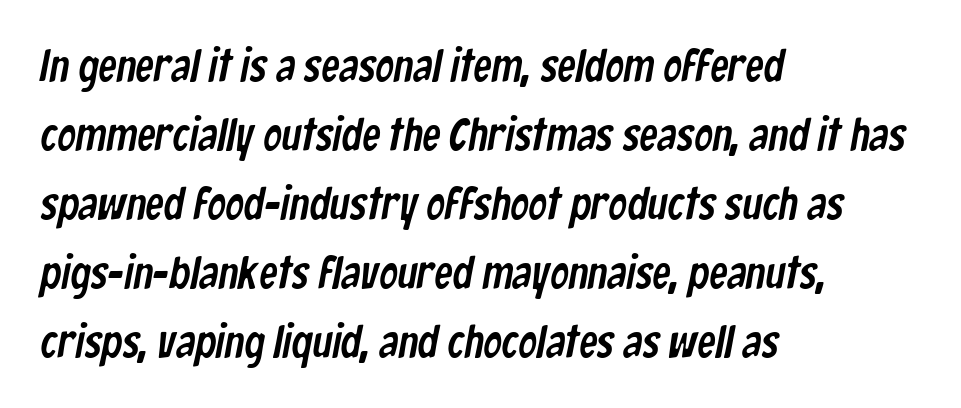
Q: Is the typeface a serif or a sans-serif typeface? A: Sans-serif.
Q: Is the text underlined? A: No.
Q: How is the paragraph aligned? A: Left-aligned.
Q: Is the spacing between letters normal or unusually wide? A: Normal.
Q: Is the spacing between lines tight, normal or loose? A: Normal.
Q: Width (condensed, normal, or wide)? A: Condensed.
Q: Stroke contrast? A: Low.
Q: x-height? A: Medium.
Q: Monospaced? A: No.
